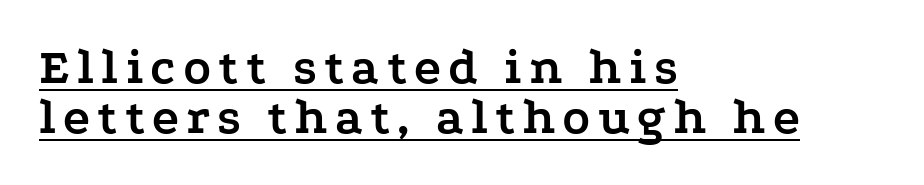
Note the varied advance widths — an 'i' is clearly narrower than an 'm'. Students, this is bold: see how much ink each stroke carries. Leftover space on each line is placed entirely after the last word. Does a line run under the words? Yes, clearly.
